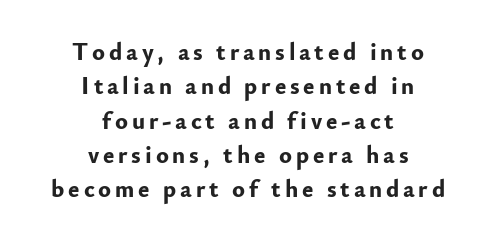
Vertically, the passage feels balanced, rows spaced as you'd expect. The letters stand straight up with perfectly vertical stems. I'd describe the lettering as bold — thick and assertive. These lines are centered, leaving both edges ragged. Lines of text with bare space underneath.
